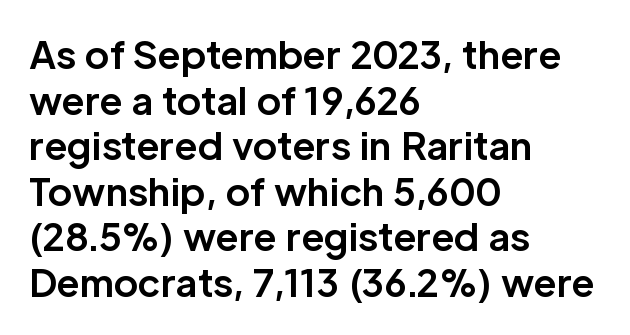
The image shows 37 px bold sans-serif type, upright; set left-aligned, line spacing 1.23x, normal letter spacing, not underlined; low stroke contrast and a medium x-height.
